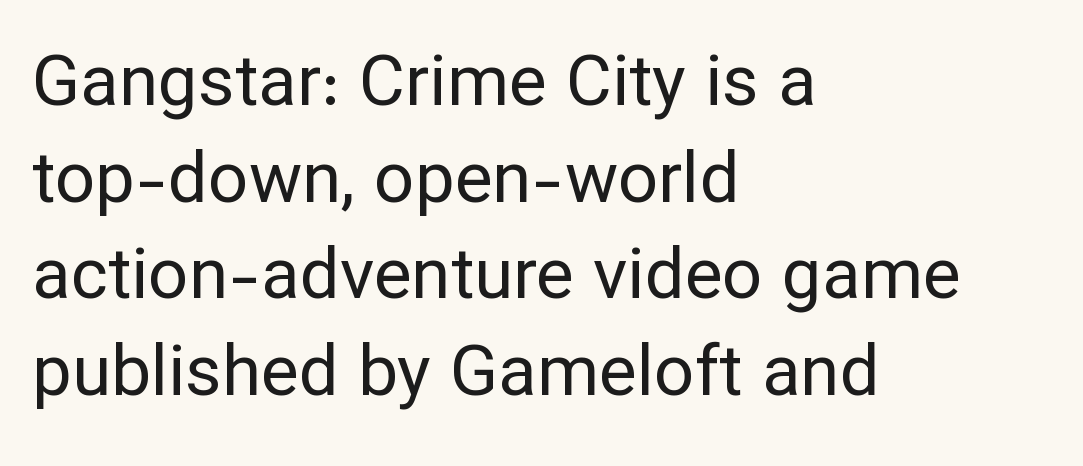
{"serif": "no", "italic": "no", "bold": "no", "weight": "regular", "width": "normal", "stroke_contrast": "low", "x_height": "medium", "monospaced": "no", "underline": "no", "align": "left", "line_spacing": "normal", "line_spacing_ratio": 1.36, "letter_spacing": "normal", "letter_spacing_em": 0.0, "glyph_px": 71}
